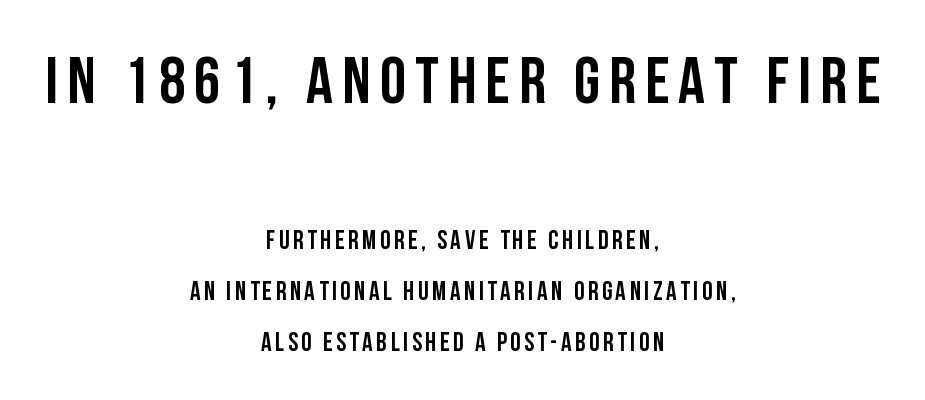
Q: Is the text italic (slanted)? A: No, it is upright.
Q: Is the typeface a serif or a sans-serif typeface? A: Sans-serif.
Q: Is the text underlined? A: No.
Q: How is the paragraph aligned? A: Centered.
Q: Is the spacing between lines tight, normal or loose? A: Loose.
Q: Which block of text is set in a larger size, the first (top) or the second (bottom)? A: The first (top) one.
Q: Width (condensed, normal, or wide)? A: Condensed.
Q: Stroke contrast? A: Low.
Q: x-height? A: Large.
Q: Monospaced? A: No.
